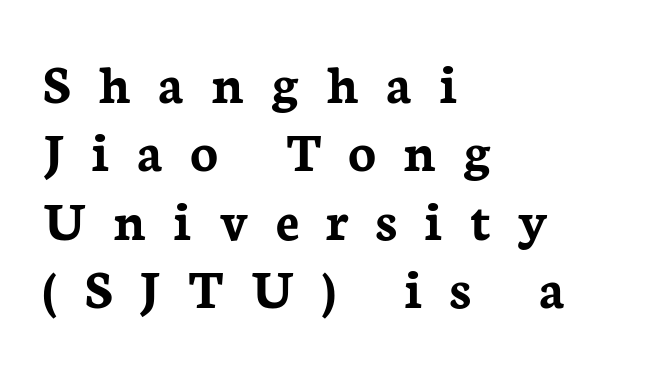
Tracking here is generous; glyphs stand well apart from one another. A typesetter would call this proportional, since set widths differ per character. Note: serifs present on the glyphs. Set as a true bold cut, around the 700 mark. Short and long lines alike share a common starting point at left.
